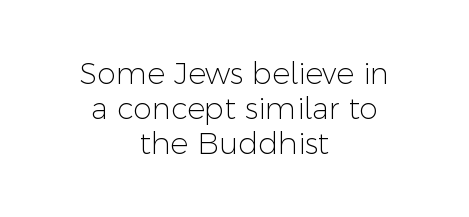
The image shows 30 px light sans-serif type, upright; set centered, line spacing 1.17x, normal letter spacing, not underlined; low stroke contrast and a medium x-height.
